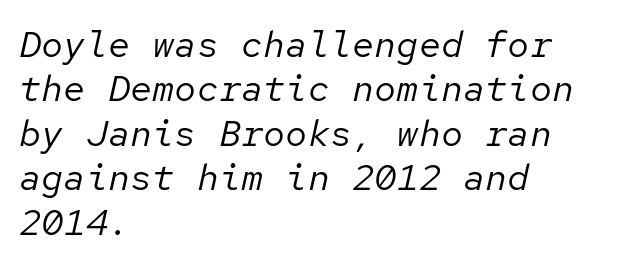
Q: Is the text bold? A: No.
Q: Is the text italic (slanted)? A: Yes, it leans right by about 12 degrees.
Q: Is the text underlined? A: No.
Q: How is the paragraph aligned? A: Left-aligned.
Q: Is the spacing between letters normal or unusually wide? A: Normal.
Q: Width (condensed, normal, or wide)? A: Normal.
Q: Stroke contrast? A: Low.
Q: x-height? A: Medium.
Q: Monospaced? A: Yes.
